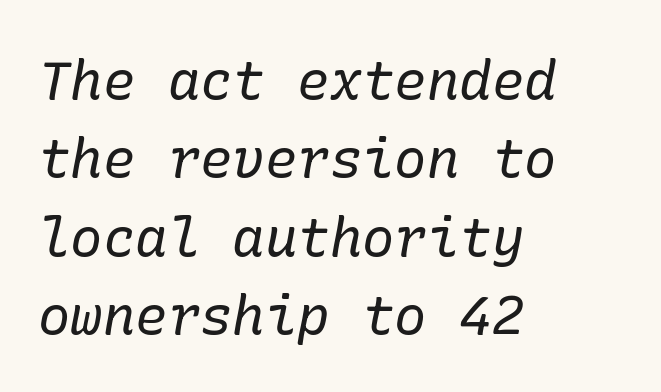
The image shows 54 px regular-weight type, italic (leaning right); set left-aligned, normal line spacing (1.45x), normal letter spacing, not underlined; low stroke contrast and a medium x-height.
